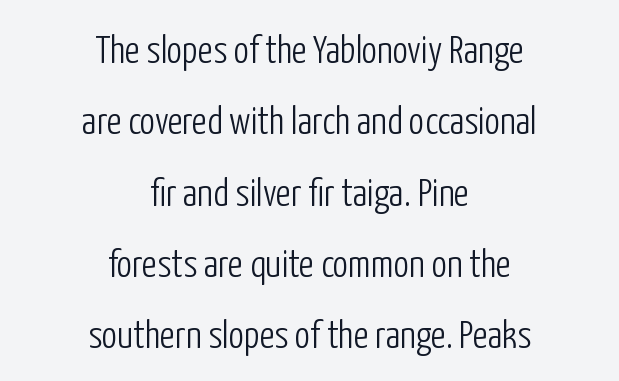
{"serif": "no", "italic": "no", "bold": "no", "weight": "light", "width": "condensed", "stroke_contrast": "low", "x_height": "medium", "monospaced": "no", "underline": "no", "align": "center", "line_spacing_ratio": 1.83, "letter_spacing": "normal", "letter_spacing_em": 0.0, "glyph_px": 39}
